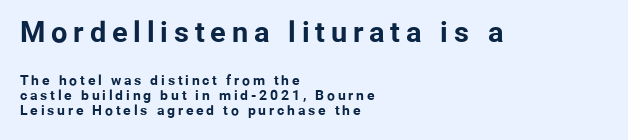
The image shows 29 px bold sans-serif type, upright; set left-aligned, tight line spacing (1.07x), unusually wide letter spacing (+0.2 em), not underlined; the first (top) block is 2.07x larger; low stroke contrast and a medium x-height.
